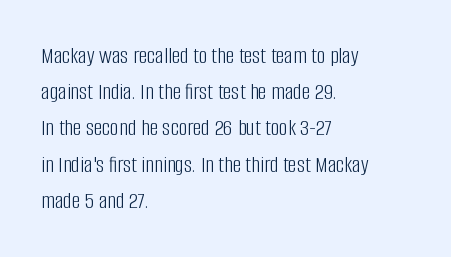
{"italic": "no", "bold": "no", "underline": "no", "align": "left", "line_spacing": "normal", "line_spacing_ratio": 1.51, "letter_spacing": "normal", "letter_spacing_em": 0.0, "glyph_px": 24}
